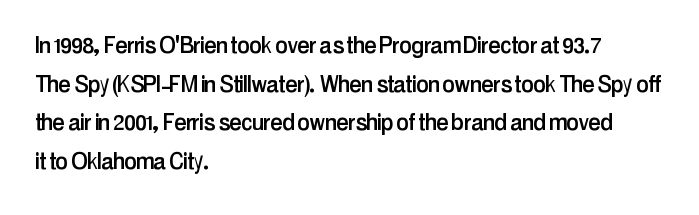
The image shows 28 px condensed sans-serif type, upright; set left-aligned, normal line spacing (1.38x), normal letter spacing, not underlined; low stroke contrast and a medium x-height.
